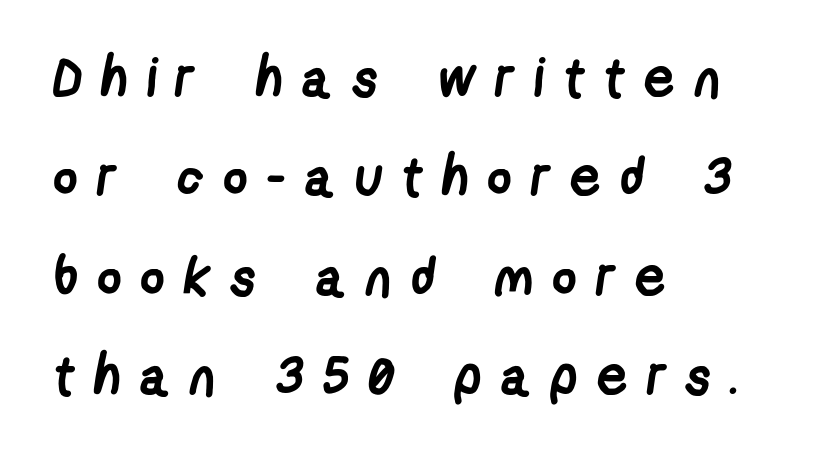
A clean baseline with only descenders dipping below it. Caption: bold face, heavy strokes. A classic flush-left, rag-right setting is used for this passage. A sans-serif font was chosen for this passage. The gaps between neighbouring characters are conspicuously large.
